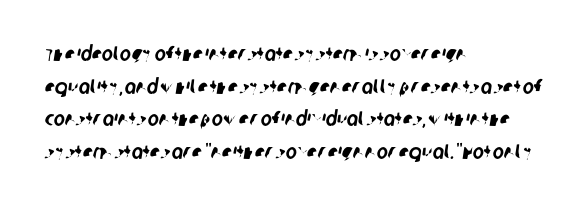
How are the letters spaced? Ordinarily, with no added tracking. The typesetter chose a ragged-right arrangement here. Rule under the text: the space is simply empty. Each new line begins a customary step beneath the previous one.
